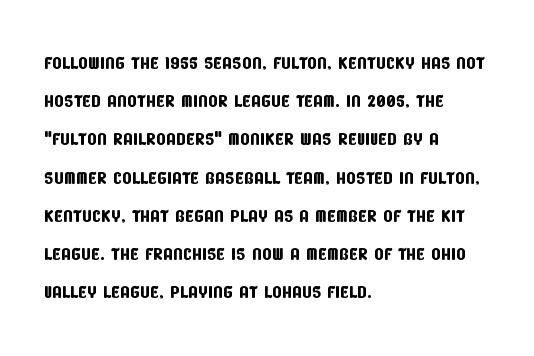
{"underline": "no", "align": "left", "line_spacing": "normal", "line_spacing_ratio": 1.53, "letter_spacing": "normal", "letter_spacing_em": 0.0, "glyph_px": 25}
